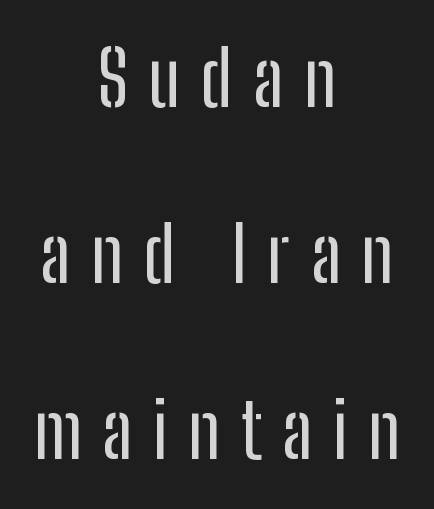
You could not count columns in this text — the font is proportionally spaced. Between one letter and the next there's a generous, obvious gap. Observe the absence of serifs on each vertical stroke in this sample. Each line is balanced around a shared central axis.
